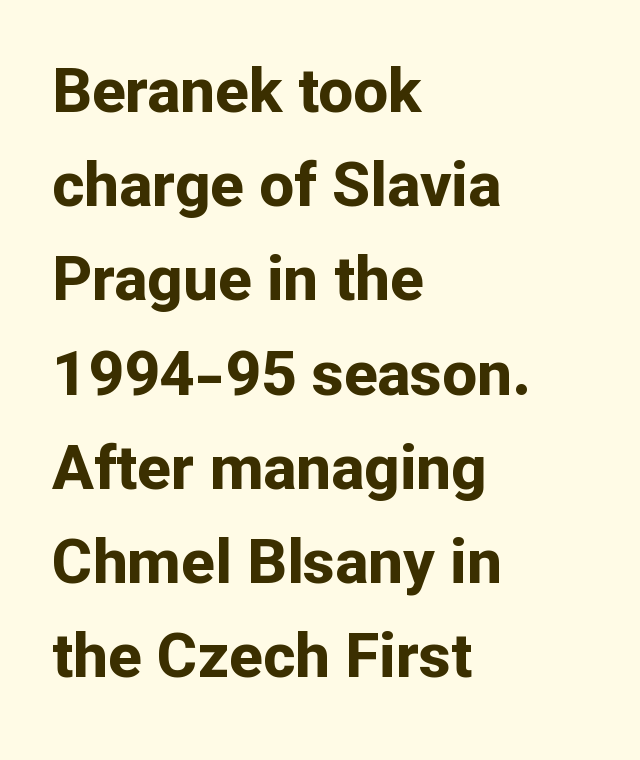
Q: Is the text bold? A: Yes.
Q: Is the text italic (slanted)? A: No, it is upright.
Q: Is the typeface a serif or a sans-serif typeface? A: Sans-serif.
Q: Is the text underlined? A: No.
Q: How is the paragraph aligned? A: Left-aligned.
Q: Is the spacing between letters normal or unusually wide? A: Normal.
Q: Is the spacing between lines tight, normal or loose? A: Normal.
Q: Width (condensed, normal, or wide)? A: Normal.
Q: Stroke contrast? A: Low.
Q: x-height? A: Medium.
Q: Monospaced? A: No.
